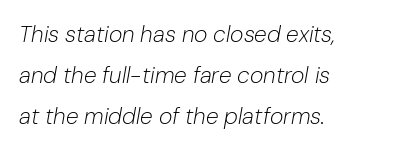
These lines were composed using italics. The line texture is even and compact thanks to regular tracking. The text block is weighted toward the left margin, trailing off unevenly rightward. Honestly, there is no underline to notice here at all. Weight: not bold — regular or lighter.
